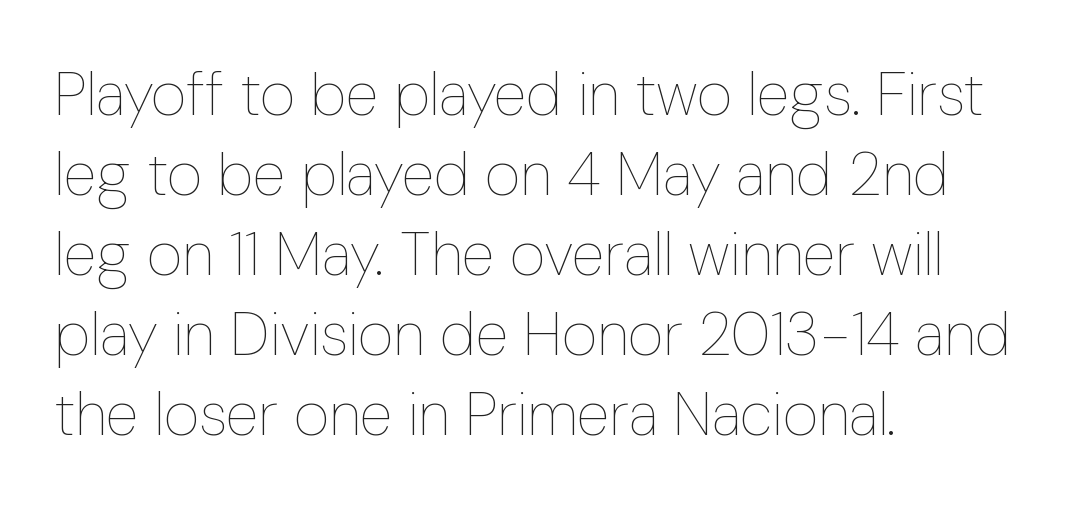
Decoration check: the copy has no underline. The designer left line spacing at the default. Heft: none added — not bold. Left-aligned paragraph, ragged on the right.
